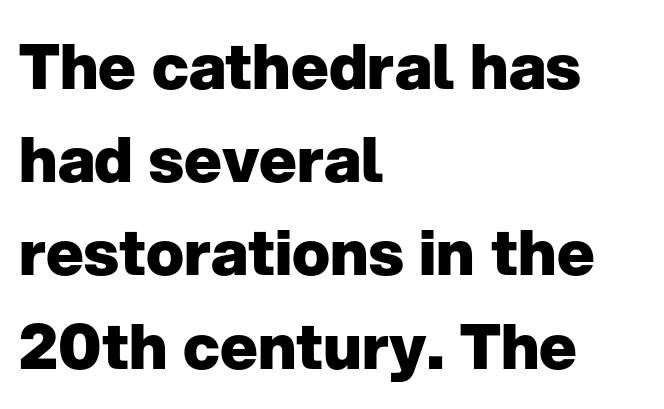
Q: Is the text bold? A: Yes.
Q: Is the text italic (slanted)? A: No, it is upright.
Q: Is the typeface a serif or a sans-serif typeface? A: Sans-serif.
Q: Is the text underlined? A: No.
Q: How is the paragraph aligned? A: Left-aligned.
Q: Is the spacing between letters normal or unusually wide? A: Normal.
Q: Is the spacing between lines tight, normal or loose? A: Normal.
Q: Width (condensed, normal, or wide)? A: Normal.
Q: Stroke contrast? A: Low.
Q: x-height? A: Medium.
Q: Monospaced? A: No.
